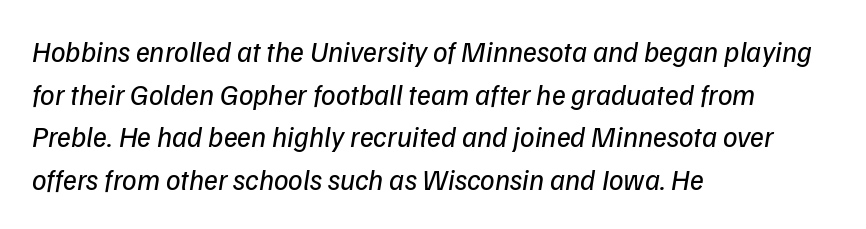
{"serif": "no", "bold": "no", "weight": "regular", "width": "normal", "stroke_contrast": "low", "x_height": "medium", "monospaced": "no", "underline": "no", "align": "left", "line_spacing": "normal", "line_spacing_ratio": 1.47, "letter_spacing": "normal", "letter_spacing_em": 0.0, "glyph_px": 29}
